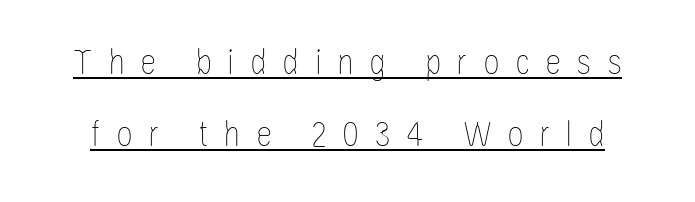
No heavy texture on the line: the type isn't bold. Quick note: interline space is abundant. The passage shown is underscored from start to finish. Substantial extra tracking has been applied to these lines. Proportional: the letters do not fall into vertical columns. Upright lettering throughout.
